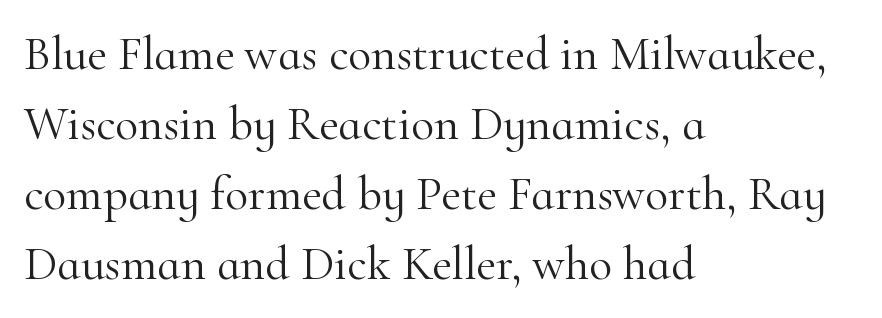
{"serif": "yes", "italic": "no", "bold": "no", "weight": "light", "width": "normal", "stroke_contrast": "high", "x_height": "small", "monospaced": "no", "underline": "no", "align": "left", "line_spacing": "normal", "line_spacing_ratio": 1.46, "letter_spacing": "normal", "letter_spacing_em": 0.0, "glyph_px": 48}
